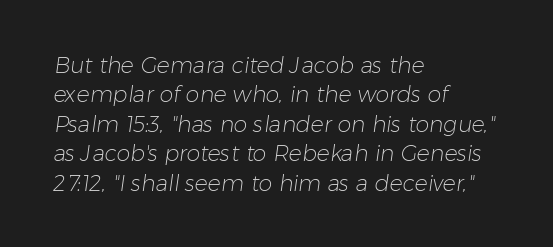
The rendering uses a moderate line-height, typical for paragraphs. Nothing heavy about these letters — not bold at all. In CSS terms this would be text-align: left. No extra tracking has been applied to these lines.
